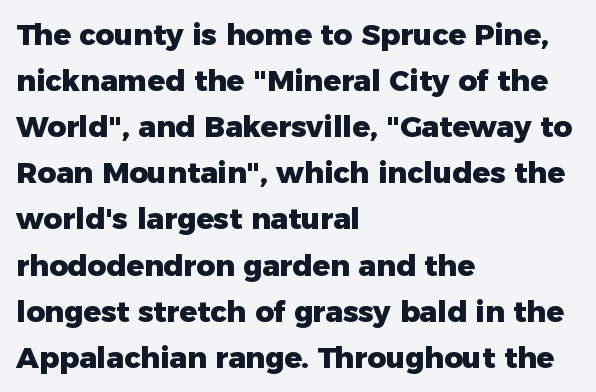
{"serif": "no", "italic": "no", "bold": "yes", "weight": "heavy", "width": "normal", "stroke_contrast": "low", "x_height": "medium", "monospaced": "no", "underline": "no", "align": "left", "line_spacing": "normal", "line_spacing_ratio": 1.59, "letter_spacing": "normal", "letter_spacing_em": 0.0, "glyph_px": 29}
